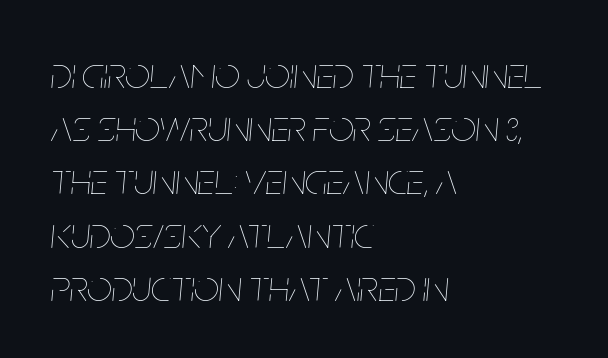
Q: Is the text bold? A: No.
Q: Is the text italic (slanted)? A: Yes, it leans right by about 5 degrees.
Q: Is the text underlined? A: No.
Q: How is the paragraph aligned? A: Left-aligned.
Q: Is the spacing between letters normal or unusually wide? A: Normal.
Q: Width (condensed, normal, or wide)? A: Condensed.
Q: Stroke contrast? A: Low.
Q: x-height? A: Large.
Q: Monospaced? A: No.
